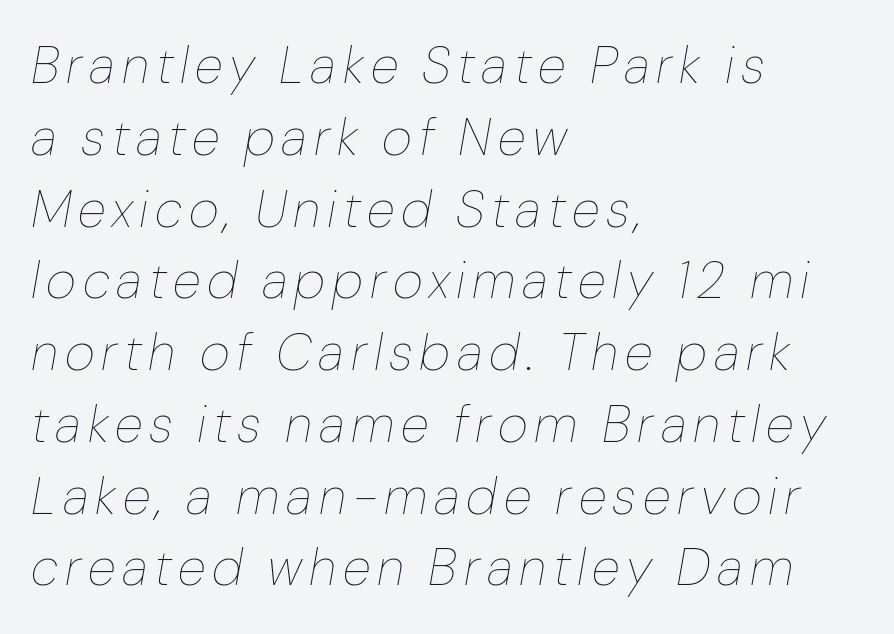
No extra ink here — the face is not bold. Anything drawn beneath the words? Only blank space. Vertical spacing — default. It's the slanting kind of type. Does the copy run flush right? No — it runs flush left.
